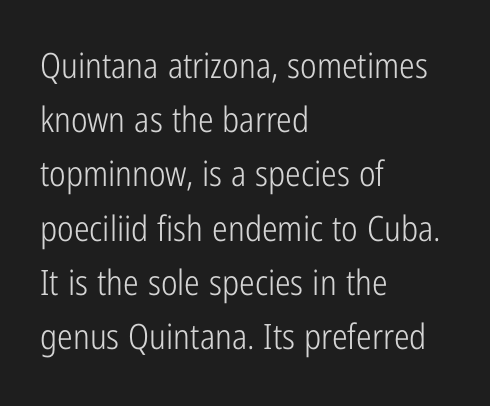
The image shows 35 px light, condensed sans-serif type, upright; set left-aligned, normal line spacing (1.55x), normal letter spacing, not underlined; low stroke contrast and a medium x-height.
